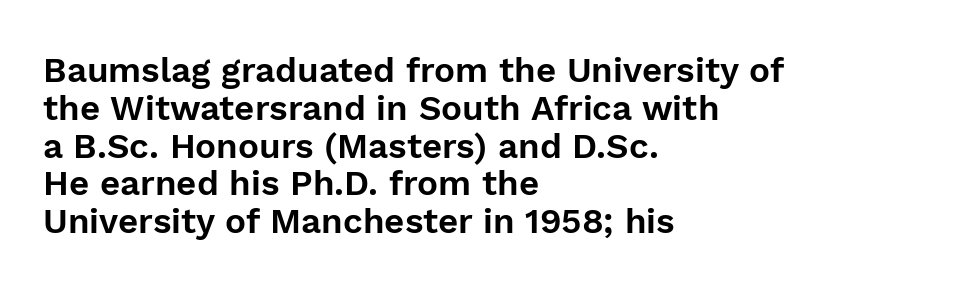
The image shows 35 px sans-serif type, upright; set left-aligned, tight line spacing (1.08x), normal letter spacing, not underlined; low stroke contrast and a medium x-height.
